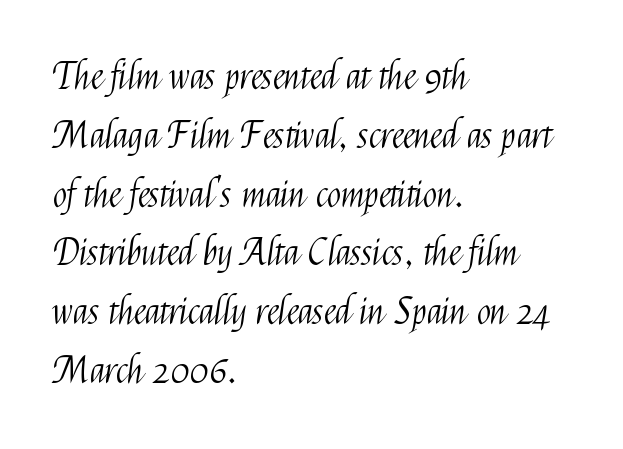
{"serif": "no", "bold": "no", "weight": "light", "width": "condensed", "stroke_contrast": "medium", "x_height": "medium", "monospaced": "no", "underline": "no", "align": "left", "line_spacing": "normal", "line_spacing_ratio": 1.59, "letter_spacing": "normal", "letter_spacing_em": 0.0, "glyph_px": 37}
